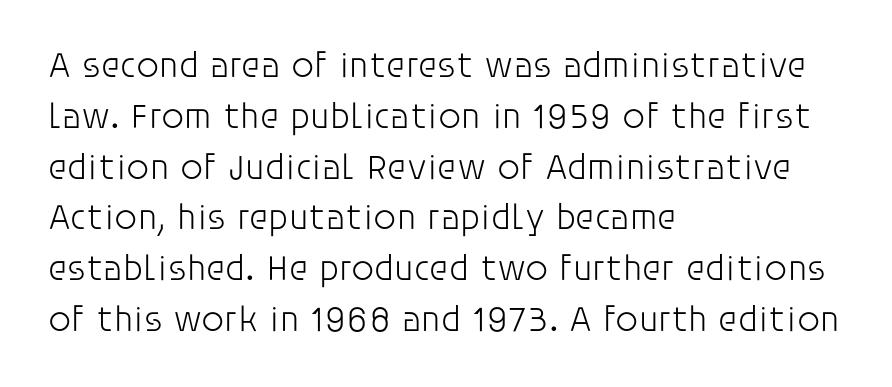
{"serif": "no", "italic": "no", "bold": "no", "weight": "light", "width": "normal", "stroke_contrast": "low", "x_height": "large", "monospaced": "no", "underline": "no", "align": "left", "line_spacing": "normal", "line_spacing_ratio": 1.41, "letter_spacing": "normal", "letter_spacing_em": 0.0, "glyph_px": 36}
